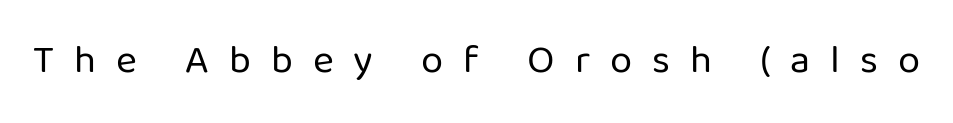
The image shows 40 px regular-weight sans-serif type, upright; set unusually wide letter spacing (+0.5 em), not underlined; low stroke contrast and a medium x-height.
